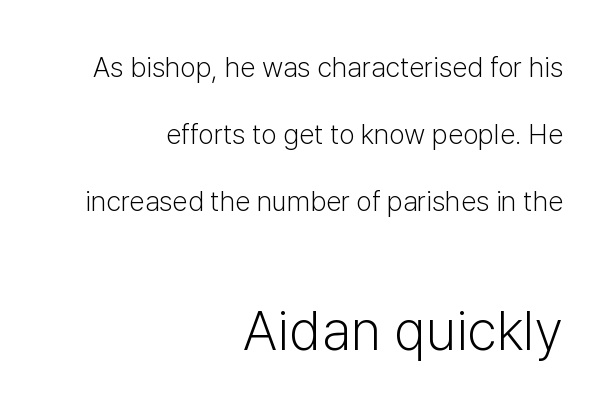
{"serif": "no", "italic": "no", "bold": "no", "weight": "light", "width": "normal", "stroke_contrast": "low", "x_height": "medium", "monospaced": "no", "underline": "no", "align": "right", "line_spacing": "loose", "line_spacing_ratio": 2.39, "letter_spacing": "normal", "letter_spacing_em": 0.0, "larger_block": "second", "size_ratio": 2.0, "glyph_px": 56}
